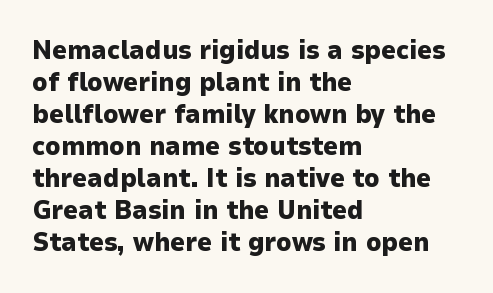
Q: Is the text bold? A: Yes.
Q: Is the text italic (slanted)? A: No, it is upright.
Q: Is the text underlined? A: No.
Q: How is the paragraph aligned? A: Left-aligned.
Q: Is the spacing between letters normal or unusually wide? A: Normal.
